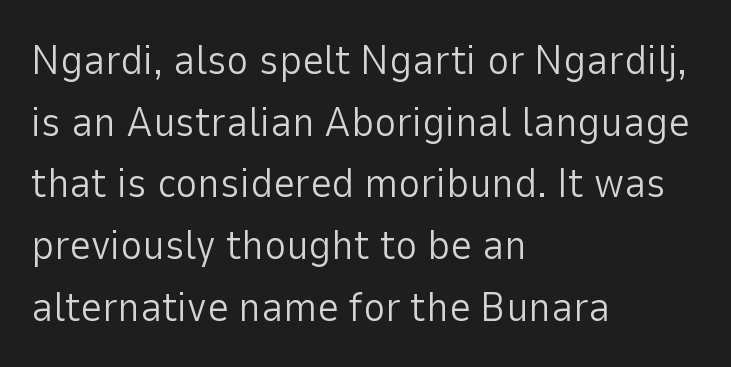
The lettering holds an erect, upright posture throughout. Think of a printed novel: that variable character pitch is what you see here. Every row of glyphs begins at an identical x-position on the left. The face used here is rendered with its standard letterfit. The leading is moderate, giving the passage an even texture.
